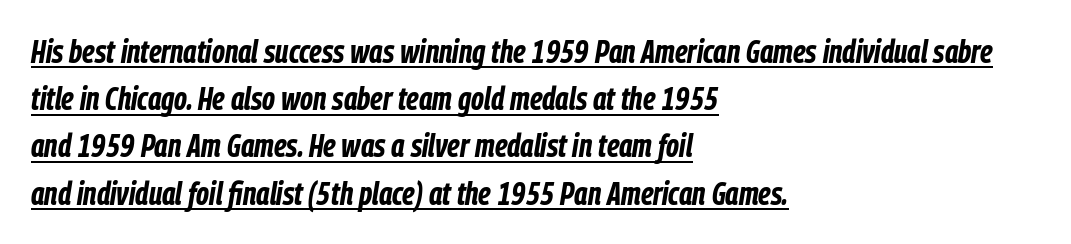
Varying glyph widths throughout — classic text-font behaviour. One glance says typical: line gaps are just what's usual. The face used here has the dense, thick strokes of a bold. How are the letters spaced? Ordinarily, with no added tracking.
